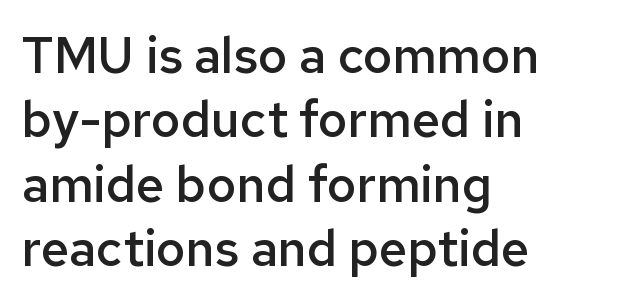
{"serif": "no", "italic": "no", "bold": "semi", "weight": "semibold", "width": "normal", "stroke_contrast": "low", "x_height": "medium", "monospaced": "no", "underline": "no", "align": "left", "line_spacing": "normal", "line_spacing_ratio": 1.29, "letter_spacing": "normal", "letter_spacing_em": 0.0, "glyph_px": 50}
